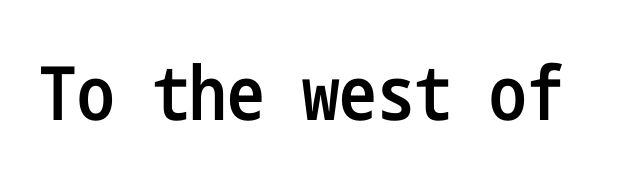
{"serif": "no", "italic": "no", "bold": "semi", "weight": "semibold", "width": "condensed", "stroke_contrast": "low", "x_height": "medium", "underline": "no", "letter_spacing": "normal", "letter_spacing_em": 0.0, "glyph_px": 75}
